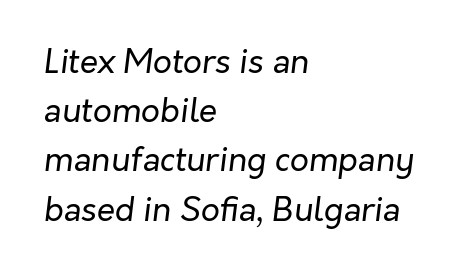
Stem width sits at or under what a default text font uses. Notice how the passage keeps a crisp vertical edge on the left only. Baseline-to-baseline distance is the conventional proportion of letter height. The type is set solid horizontally, with unmodified tracking.
